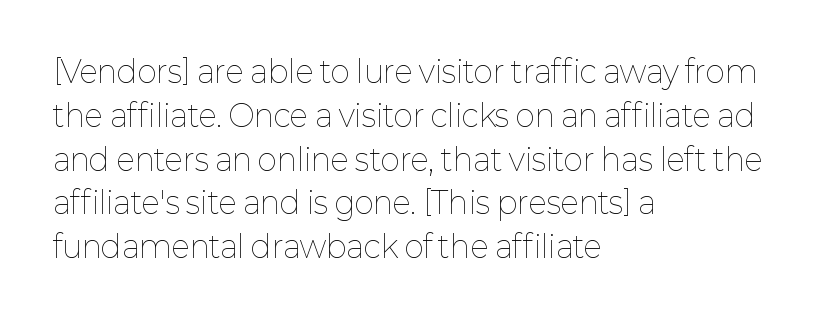
Q: Is the text bold? A: No.
Q: Is the text italic (slanted)? A: No, it is upright.
Q: Is the text underlined? A: No.
Q: How is the paragraph aligned? A: Left-aligned.
Q: Is the spacing between letters normal or unusually wide? A: Normal.
Q: Is the spacing between lines tight, normal or loose? A: Normal.
Q: Width (condensed, normal, or wide)? A: Normal.
Q: Stroke contrast? A: Low.
Q: x-height? A: Medium.
Q: Monospaced? A: No.
